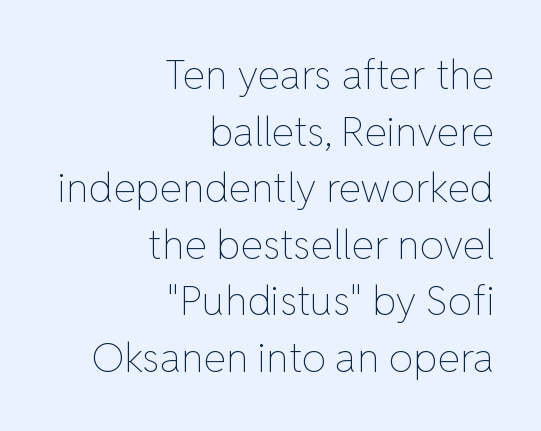
The image shows 41 px thin type, upright; set right-aligned, normal line spacing (1.38x), normal letter spacing, not underlined; low stroke contrast and a medium x-height.
